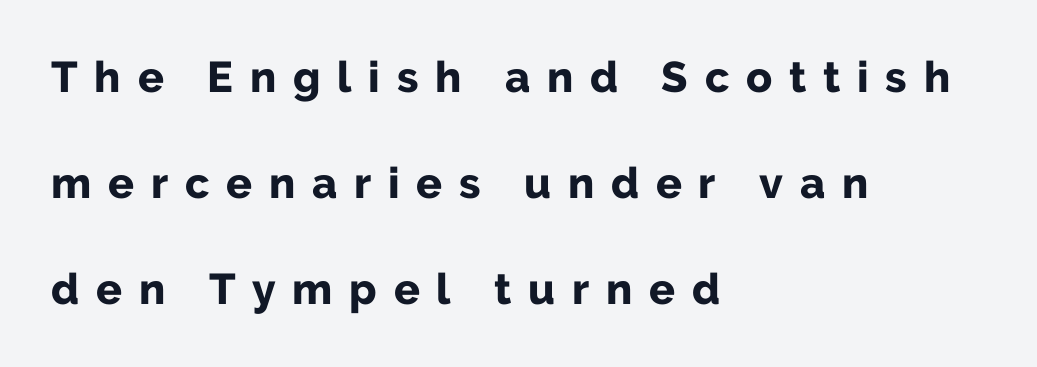
The image shows 43 px bold sans-serif type, upright; set left-aligned, loose line spacing (2.47x), unusually wide letter spacing (+0.39 em), not underlined; low stroke contrast and a medium x-height.
